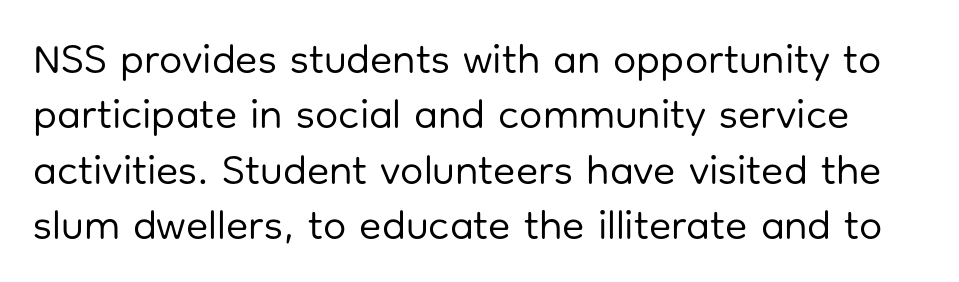
The image shows 41 px regular-weight sans-serif type, upright; set normal line spacing (1.35x), normal letter spacing, not underlined; low stroke contrast and a medium x-height.
